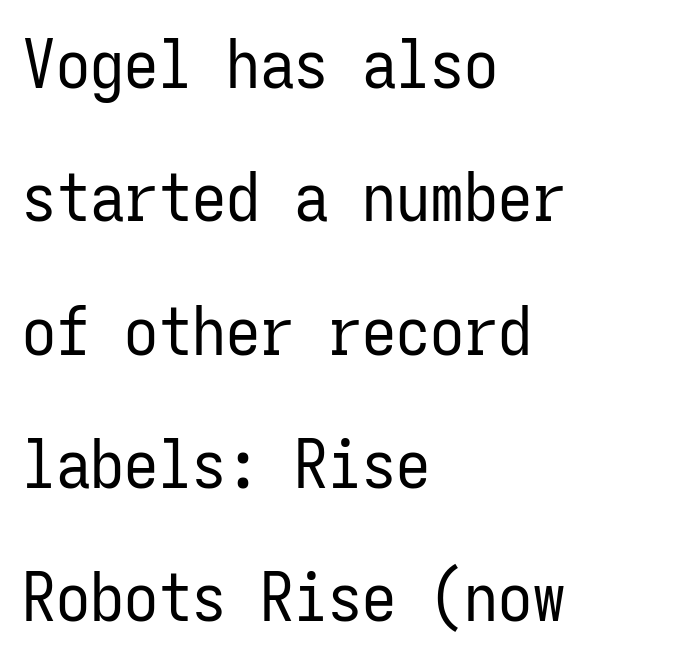
{"serif": "no", "italic": "no", "bold": "no", "weight": "regular", "width": "condensed", "stroke_contrast": "low", "x_height": "medium", "monospaced": "yes", "underline": "no", "align": "left", "line_spacing": "loose", "line_spacing_ratio": 1.96, "letter_spacing": "normal", "letter_spacing_em": 0.0, "glyph_px": 68}
